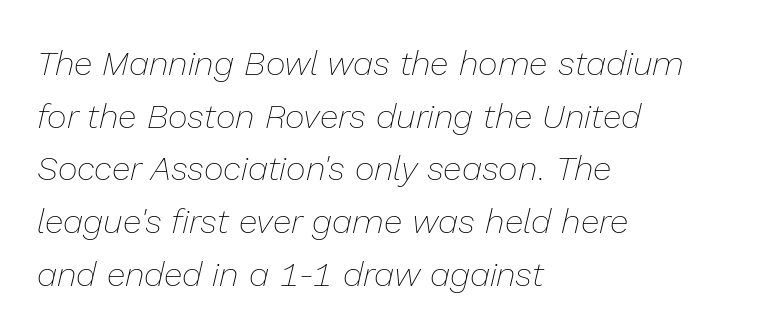
{"italic": "yes", "lean": "right", "slant_degrees": 13, "bold": "no", "weight": "thin", "width": "normal", "stroke_contrast": "low", "x_height": "medium", "monospaced": "no", "underline": "no", "align": "left", "line_spacing": "normal", "line_spacing_ratio": 1.55, "letter_spacing": "normal", "letter_spacing_em": 0.0, "glyph_px": 34}
